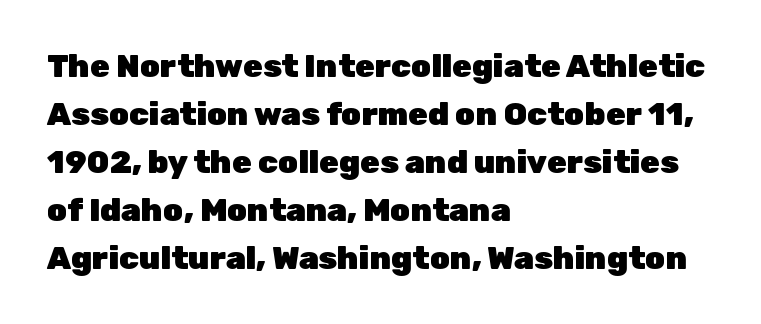
{"serif": "no", "italic": "no", "bold": "yes", "weight": "heavy", "width": "normal", "stroke_contrast": "low", "x_height": "medium", "monospaced": "no", "underline": "no", "align": "left", "line_spacing": "normal", "line_spacing_ratio": 1.5, "letter_spacing": "normal", "letter_spacing_em": 0.0, "glyph_px": 32}
